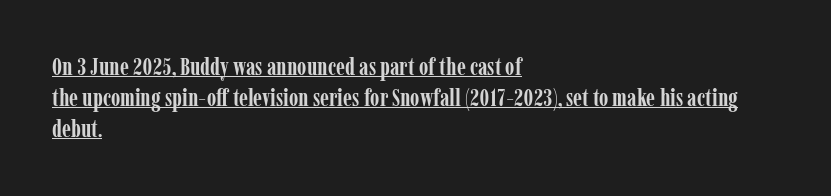
{"italic": "no", "bold": "yes", "underline": "yes", "align": "left", "line_spacing": "normal", "line_spacing_ratio": 1.3, "letter_spacing": "normal", "letter_spacing_em": 0.0, "glyph_px": 24}
